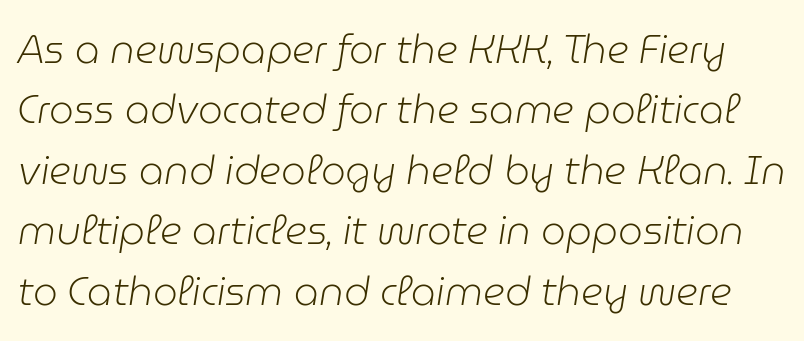
The image shows 39 px light type, italic (leaning right); set normal line spacing (1.55x), normal letter spacing, not underlined; low stroke contrast and a medium x-height.
